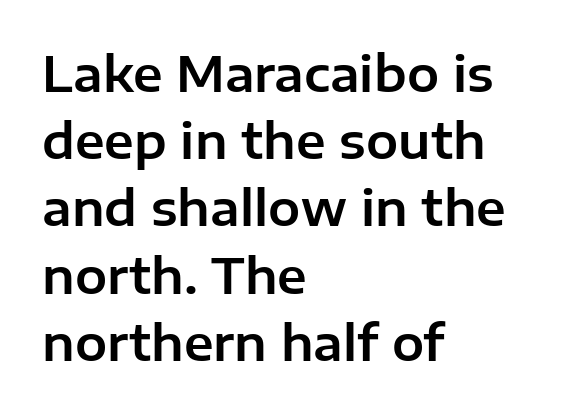
{"serif": "no", "italic": "no", "width": "normal", "stroke_contrast": "low", "x_height": "medium", "monospaced": "no", "underline": "no", "align": "left", "line_spacing": "normal", "line_spacing_ratio": 1.4, "letter_spacing": "normal", "letter_spacing_em": 0.0, "glyph_px": 48}
